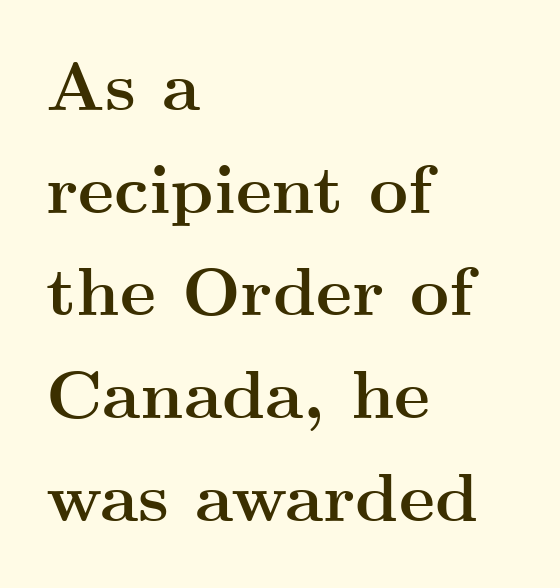
The image shows 68 px semibold, wide serif type, upright; set left-aligned, normal line spacing (1.51x), normal letter spacing, not underlined; medium stroke contrast and a small x-height.
